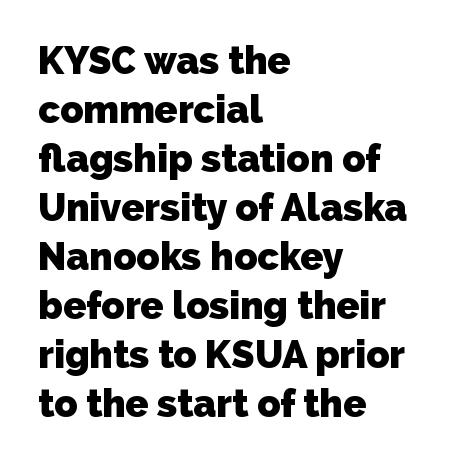
The image shows 38 px heavy sans-serif type; set left-aligned, normal line spacing (1.29x), normal letter spacing, not underlined; low stroke contrast and a medium x-height.
